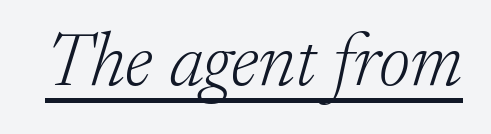
The sample's only ornament is a line tracing under the words. This sample has the flowing, uneven cadence of proportional lettering. Stems here are at most as thick as an everyday book face. When letters slant like this, we call the style italic.
